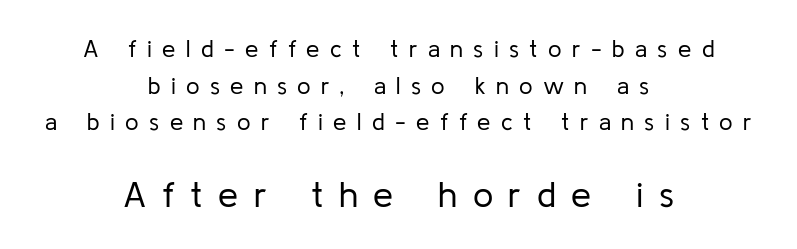
The passage shown begins with its smaller block and ends with its larger one. Check the space under the baseline: it is left empty. This sample is center-justified, so both line endings float freely. Counters stay open thanks to moderate or lighter strokes. Is this a fixed-width face? No — the glyphs have proportional, varying widths.
